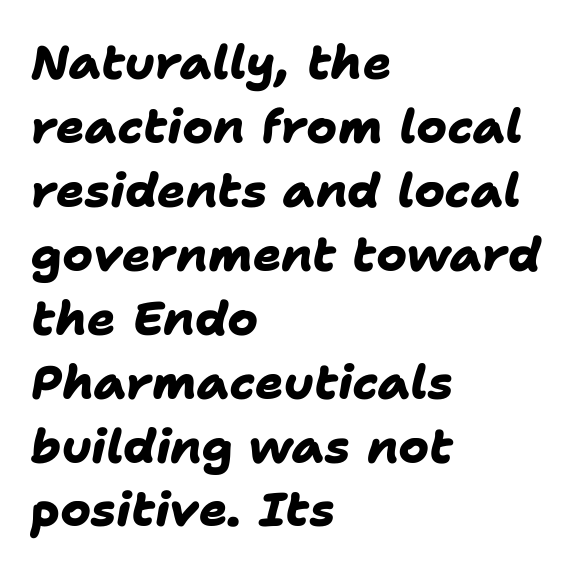
The image shows 47 px heavy sans-serif type; set left-aligned, normal line spacing (1.36x), normal letter spacing, not underlined; low stroke contrast and a medium x-height.
